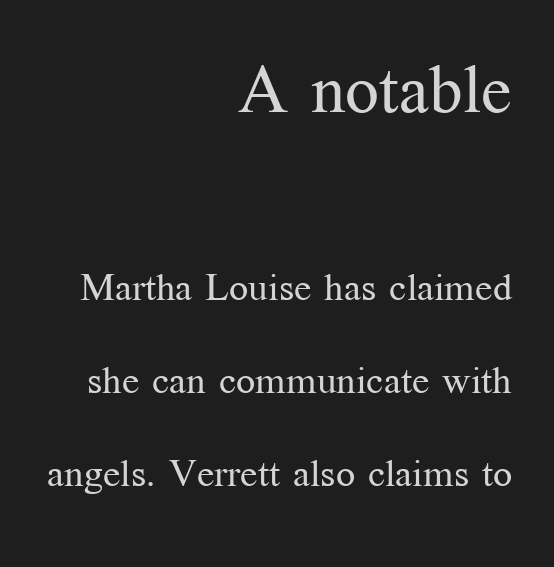
Q: Is the text bold? A: No.
Q: Is the text italic (slanted)? A: No, it is upright.
Q: Is the typeface a serif or a sans-serif typeface? A: Serif.
Q: Is the text underlined? A: No.
Q: How is the paragraph aligned? A: Right-aligned.
Q: Is the spacing between letters normal or unusually wide? A: Normal.
Q: Is the spacing between lines tight, normal or loose? A: Loose.
Q: Which block of text is set in a larger size, the first (top) or the second (bottom)? A: The first (top) one.
Q: Width (condensed, normal, or wide)? A: Normal.
Q: Stroke contrast? A: Medium.
Q: x-height? A: Medium.
Q: Monospaced? A: No.
